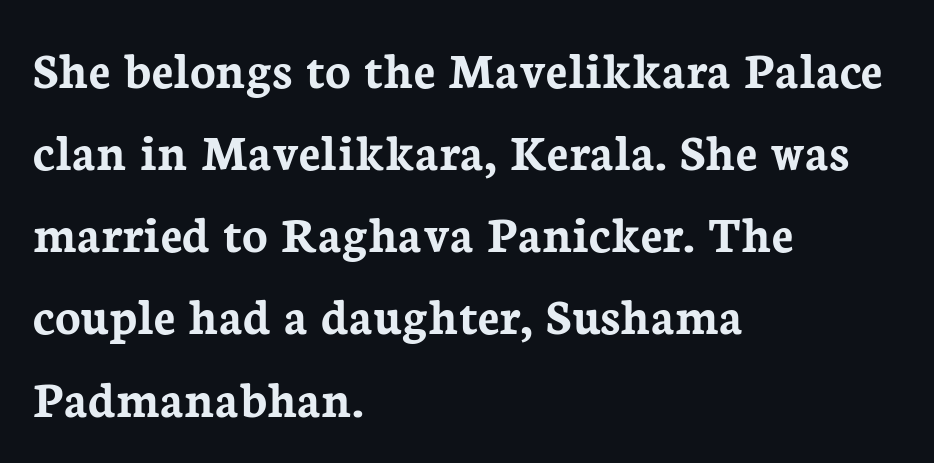
{"serif": "yes", "italic": "no", "bold": "yes", "weight": "semibold", "width": "normal", "stroke_contrast": "low", "x_height": "medium", "monospaced": "no", "underline": "no", "align": "left", "line_spacing": "normal", "line_spacing_ratio": 1.55, "letter_spacing": "normal", "letter_spacing_em": 0.0, "glyph_px": 53}
